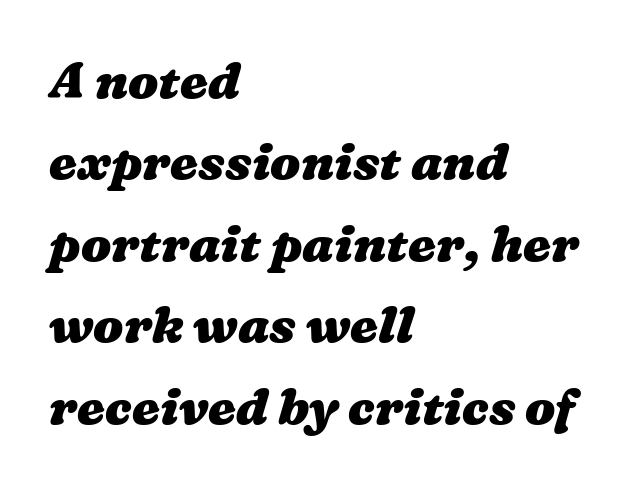
The image shows 50 px heavy, wide type; set left-aligned, normal line spacing (1.63x), normal letter spacing, not underlined; medium stroke contrast and a medium x-height.
